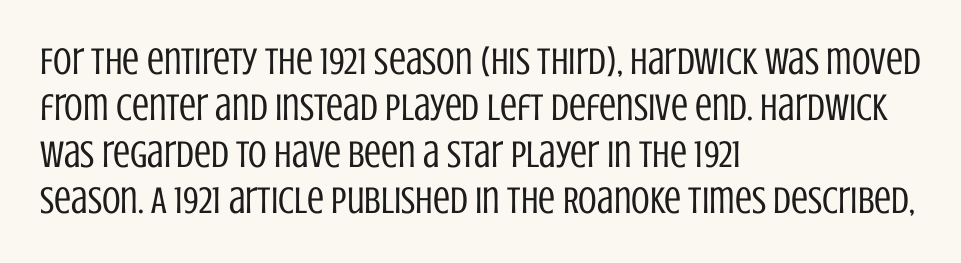
The image shows 38 px regular-weight, condensed sans-serif type, upright; set left-aligned, line spacing 1.22x, normal letter spacing, not underlined; low stroke contrast and a large x-height.
